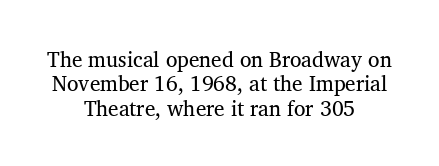
Q: Is the text underlined? A: No.
Q: How is the paragraph aligned? A: Centered.
Q: Is the spacing between letters normal or unusually wide? A: Normal.
